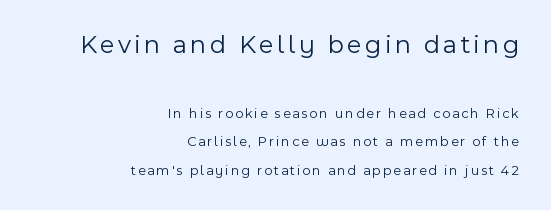
Compare the two chunks: the upper has the greater cap height. The passage shown is not underscored anywhere. Every row of glyphs terminates at an identical x-position on the right. Ink coverage per letter is moderate at most. Nope, not italic — everything's standing straight. The designer dialed line spacing up above the default.
